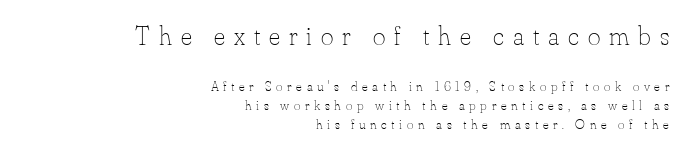
The image shows 27 px text type, upright; set right-aligned, normal line spacing (1.37x), unusually wide letter spacing (+0.33 em), not underlined; the first (top) block is 1.93x larger.
